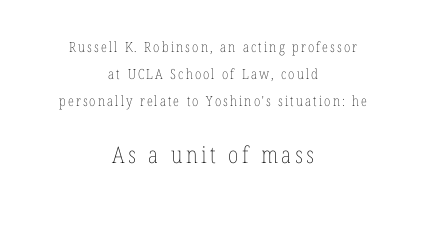
{"italic": "no", "bold": "no", "underline": "no", "align": "center", "line_spacing": "loose", "line_spacing_ratio": 1.94, "larger_block": "second", "size_ratio": 1.64, "glyph_px": 23}
